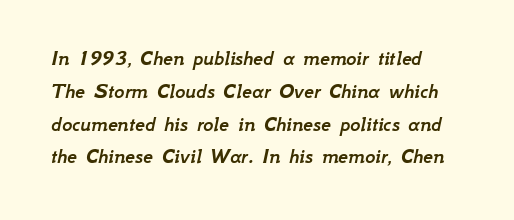
Q: Is the text italic (slanted)? A: Yes, it leans right by about 12 degrees.
Q: Is the text underlined? A: No.
Q: Is the spacing between letters normal or unusually wide? A: Normal.
Q: Is the spacing between lines tight, normal or loose? A: Normal.
